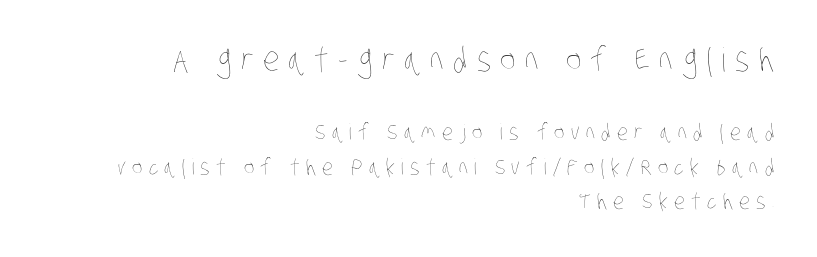
The rendering shrinks the type as you move from the upper chunk to the lower. Words float on clear page, feet unadorned. The passage shown stacks its lines at a standard gap. Spacing between characters has been opened up far beyond the box default.
